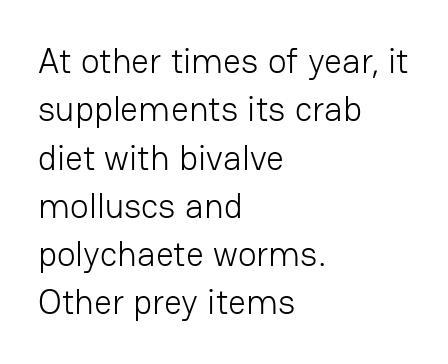
{"serif": "no", "italic": "no", "bold": "no", "weight": "light", "width": "normal", "stroke_contrast": "low", "x_height": "medium", "monospaced": "no", "underline": "no", "align": "left", "line_spacing": "normal", "line_spacing_ratio": 1.38, "letter_spacing": "normal", "letter_spacing_em": 0.0, "glyph_px": 35}
